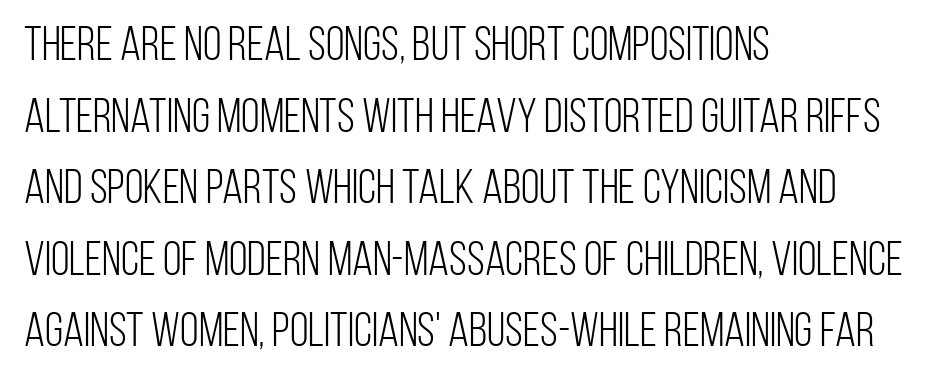
Unmarked baselines from the first word to the last. A typesetter would call this leading conventional body-copy spacing. Weight: regular or lighter. Each letter keeps its own natural width here, so spacing adapts to shape. Line starts are locked; line ends wander.
